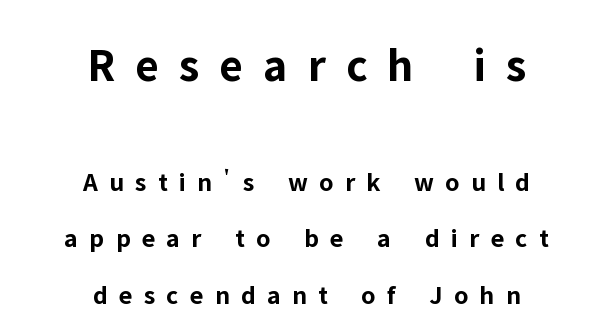
The image shows 48 px bold sans-serif type, upright; set centered, loose line spacing (2.08x), unusually wide letter spacing (+0.42 em), not underlined; the first (top) block is 1.78x larger; low stroke contrast and a medium x-height.
